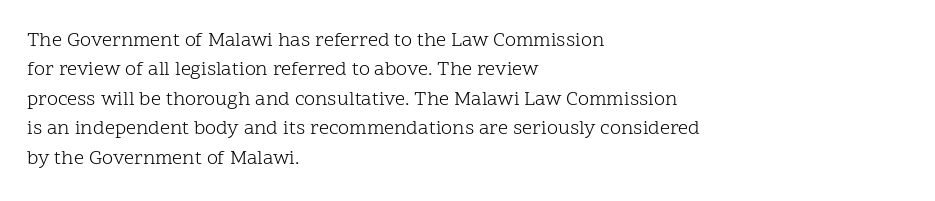
{"italic": "no", "bold": "no", "underline": "no", "align": "left", "line_spacing": "normal", "line_spacing_ratio": 1.47, "letter_spacing": "normal", "letter_spacing_em": 0.0, "glyph_px": 20}
